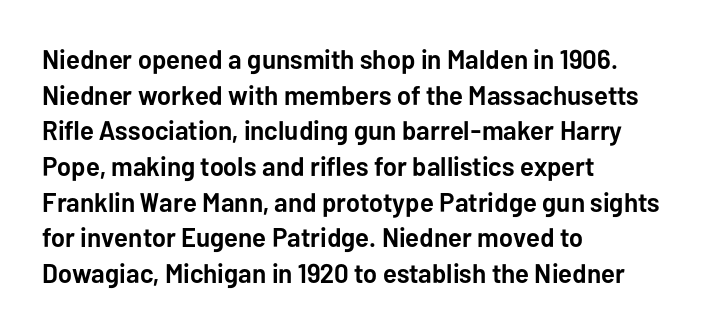
{"italic": "no", "bold": "yes", "underline": "no", "align": "left", "line_spacing": "normal", "line_spacing_ratio": 1.32, "letter_spacing": "normal", "letter_spacing_em": 0.0, "glyph_px": 27}
